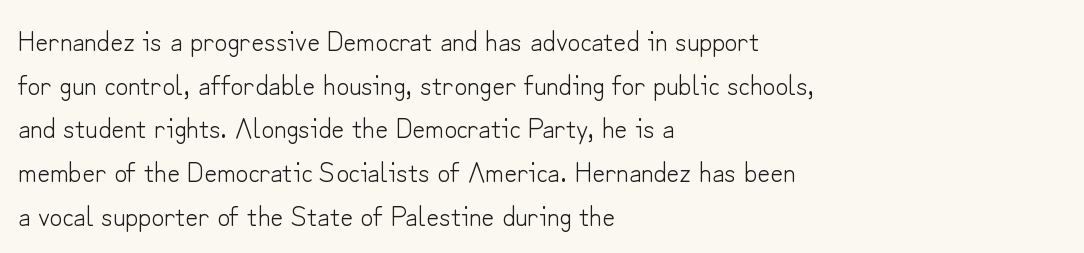
Q: Is the text bold? A: No.
Q: Is the text italic (slanted)? A: No, it is upright.
Q: Is the typeface a serif or a sans-serif typeface? A: Sans-serif.
Q: Is the text underlined? A: No.
Q: How is the paragraph aligned? A: Left-aligned.
Q: Is the spacing between letters normal or unusually wide? A: Normal.
Q: Is the spacing between lines tight, normal or loose? A: Normal.
Q: Width (condensed, normal, or wide)? A: Normal.
Q: Stroke contrast? A: Low.
Q: x-height? A: Small.
Q: Monospaced? A: No.
